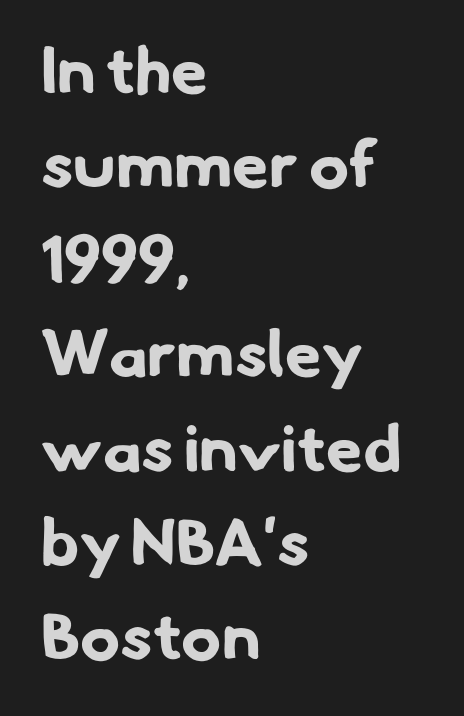
Q: Is the text bold? A: Yes.
Q: Is the typeface a serif or a sans-serif typeface? A: Sans-serif.
Q: Is the text underlined? A: No.
Q: How is the paragraph aligned? A: Left-aligned.
Q: Is the spacing between letters normal or unusually wide? A: Normal.
Q: Is the spacing between lines tight, normal or loose? A: Normal.
Q: Width (condensed, normal, or wide)? A: Normal.
Q: Stroke contrast? A: Low.
Q: x-height? A: Small.
Q: Monospaced? A: No.
